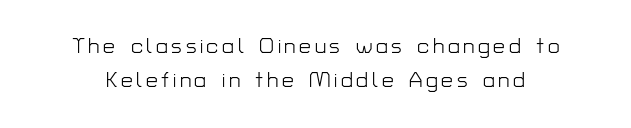
The gap between lines stays unmarked. Rendered with straight, roman letterforms. The rendering uses a moderate line-height, typical for paragraphs. Stems here are at most as thick as an everyday book face.
